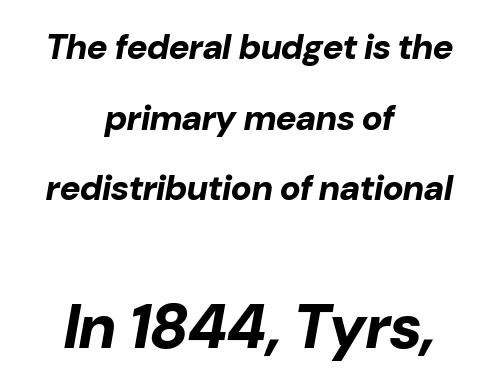
Q: Is the text bold? A: Yes.
Q: Is the text italic (slanted)? A: Yes, it leans right by about 10 degrees.
Q: Is the text underlined? A: No.
Q: How is the paragraph aligned? A: Centered.
Q: Is the spacing between letters normal or unusually wide? A: Normal.
Q: Is the spacing between lines tight, normal or loose? A: Loose.
Q: Which block of text is set in a larger size, the first (top) or the second (bottom)? A: The second (bottom) one.
Q: Width (condensed, normal, or wide)? A: Normal.
Q: Stroke contrast? A: Low.
Q: x-height? A: Medium.
Q: Monospaced? A: No.
